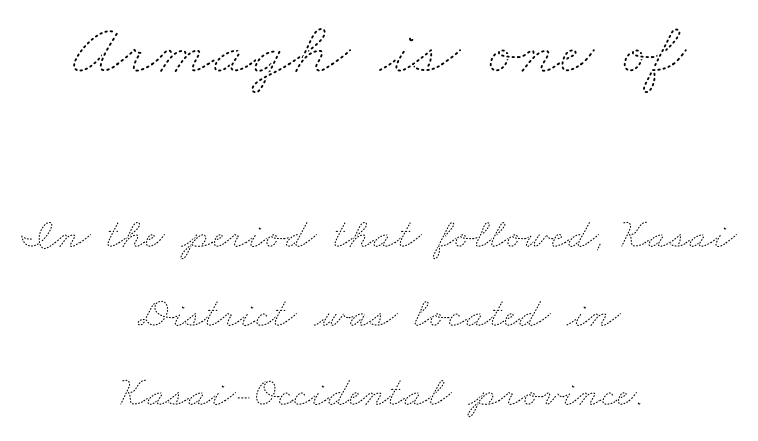
The passage shown has conventional tracking throughout. Which of the two is more prominent by size? The first, at the top. The passage shown is not underscored anywhere. This sample has the flowing, uneven cadence of proportional lettering.
